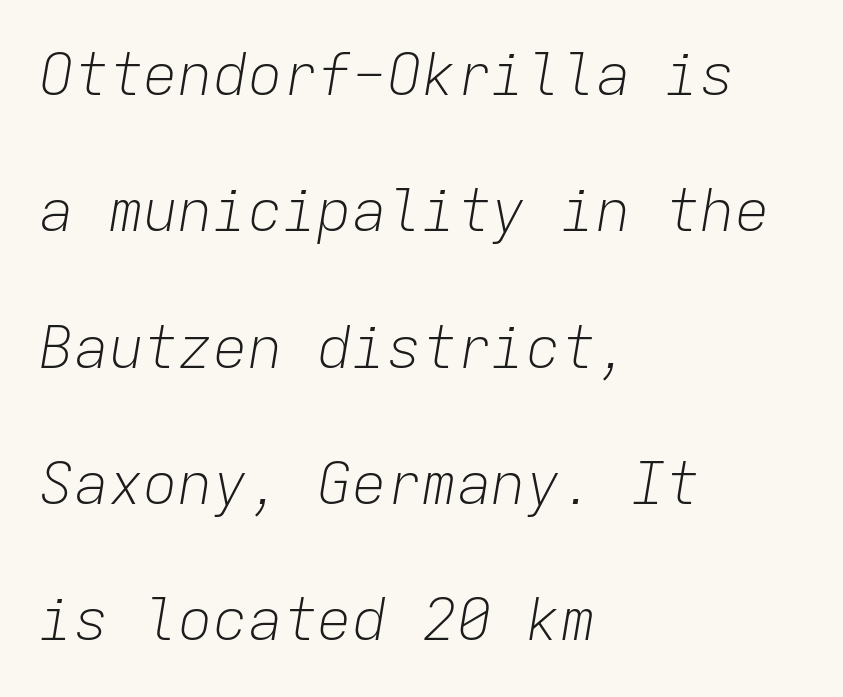
{"italic": "yes", "lean": "right", "slant_degrees": 9, "bold": "no", "weight": "light", "width": "normal", "stroke_contrast": "low", "x_height": "medium", "monospaced": "yes", "underline": "no", "align": "left", "line_spacing": "loose", "line_spacing_ratio": 2.35, "letter_spacing": "normal", "letter_spacing_em": 0.0, "glyph_px": 58}
